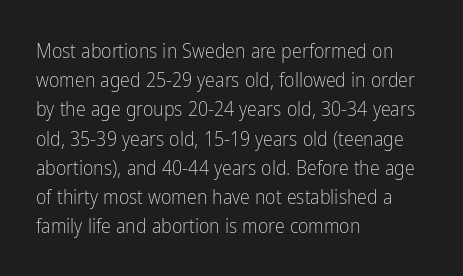
A normal amount of white space separates one row of letters from the next. The foot of each line stays bare and open. The ragged edge is on the right, which tells us the setting is flush left. This sample uses an upright cut, with every glyph sitting square on the baseline. No chunkiness to these letters — they're not bold. Does extra space separate the letters? No, they use regular spacing.
